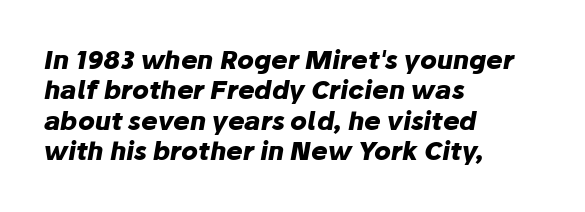
Q: Is the text bold? A: Yes.
Q: Is the text italic (slanted)? A: Yes, it leans right by about 10 degrees.
Q: Is the text underlined? A: No.
Q: How is the paragraph aligned? A: Left-aligned.
Q: Is the spacing between letters normal or unusually wide? A: Normal.
